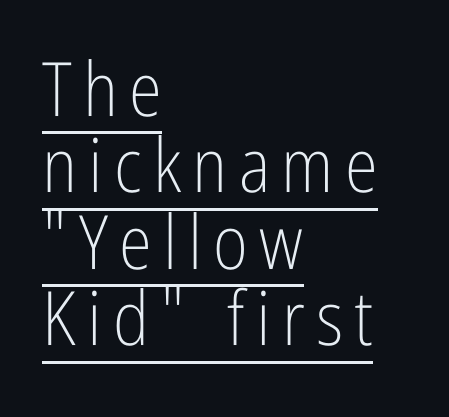
The image shows 75 px light, condensed sans-serif type, upright; set left-aligned, tight line spacing (1.02x), underlined; low stroke contrast and a medium x-height.
